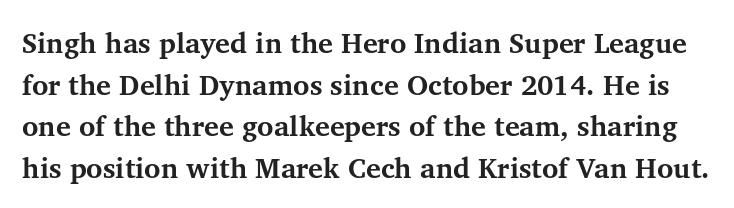
{"serif": "yes", "italic": "no", "bold": "yes", "weight": "bold", "width": "normal", "stroke_contrast": "medium", "x_height": "medium", "monospaced": "no", "underline": "no", "line_spacing": "normal", "line_spacing_ratio": 1.49, "letter_spacing": "normal", "letter_spacing_em": 0.0, "glyph_px": 28}
